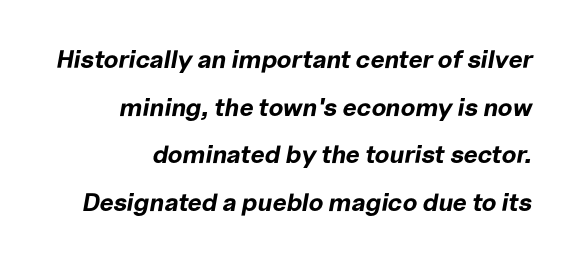
{"italic": "yes", "lean": "right", "slant_degrees": 10, "bold": "yes", "underline": "no", "align": "right", "line_spacing": "loose", "line_spacing_ratio": 1.91, "letter_spacing": "normal", "letter_spacing_em": 0.0, "glyph_px": 25}
